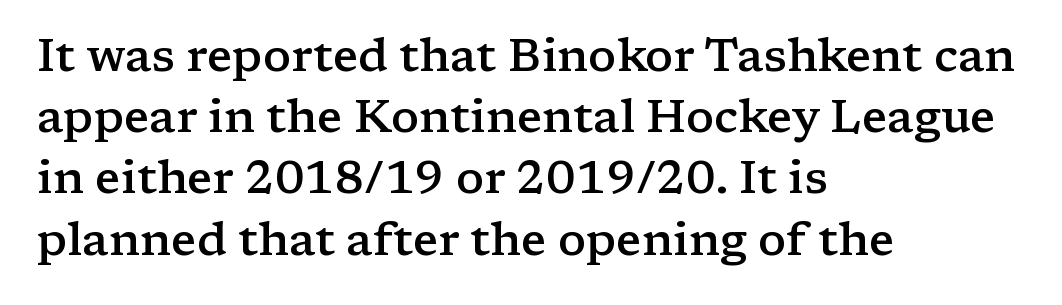
Q: Is the text bold? A: Semi-bold.
Q: Is the text italic (slanted)? A: No, it is upright.
Q: Is the typeface a serif or a sans-serif typeface? A: Serif.
Q: Is the text underlined? A: No.
Q: How is the paragraph aligned? A: Left-aligned.
Q: Is the spacing between letters normal or unusually wide? A: Normal.
Q: Is the spacing between lines tight, normal or loose? A: Normal.
Q: Width (condensed, normal, or wide)? A: Wide.
Q: Stroke contrast? A: Low.
Q: x-height? A: Medium.
Q: Monospaced? A: No.
